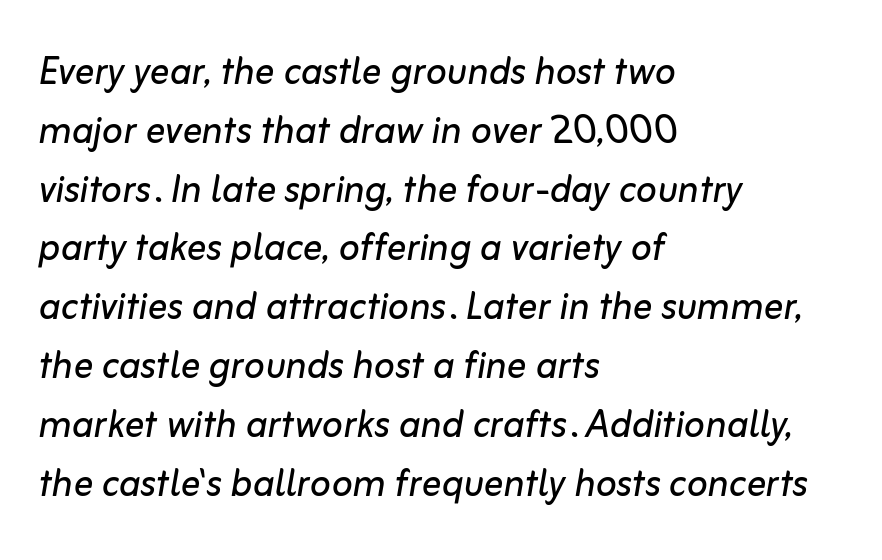
The image shows 49 px regular-weight type, italic (leaning right); set left-aligned, line spacing 1.2x, normal letter spacing, not underlined; low stroke contrast and a medium x-height.
